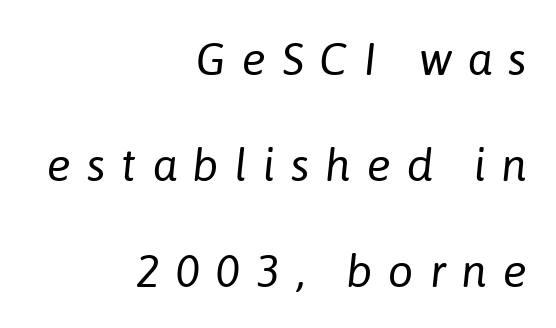
Glyph-to-glyph distance is far greater than everyday printed text. Looking at the ascenders, they clearly lean. The letterforms sit at book weight or below. Casual observation: everything's shoved over to the right. These lines are rendered in a variable-pitch font. Has an underline been added? It has not.
